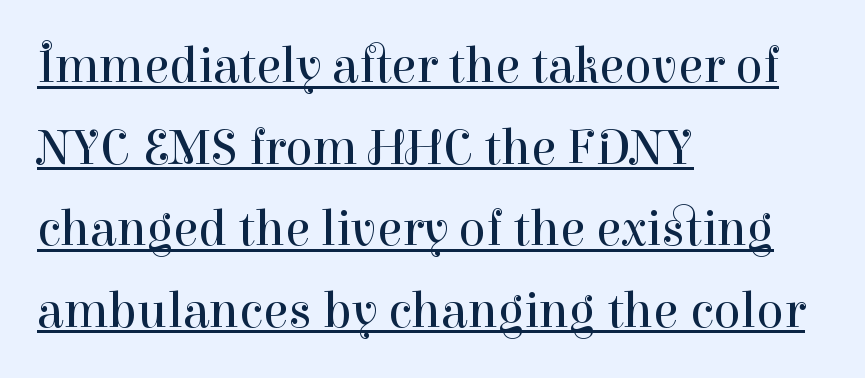
The image shows 51 px regular-weight serif type, upright; set left-aligned, normal line spacing (1.6x), normal letter spacing, underlined; high stroke contrast and a medium x-height.
